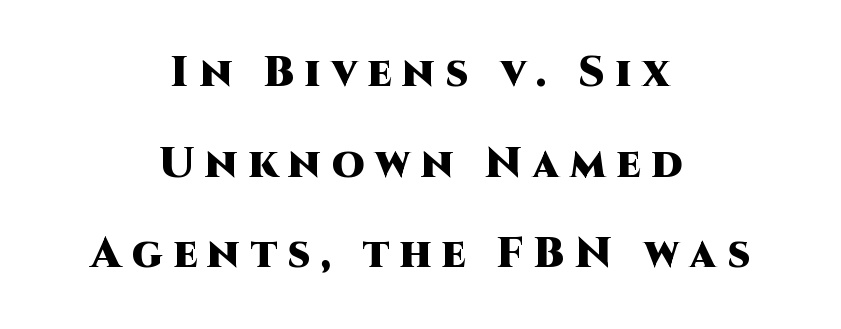
The image shows 42 px heavy sans-serif type, upright; set centered, loose line spacing (2.16x), unusually wide letter spacing (+0.25 em), not underlined; high stroke contrast and a large x-height.
